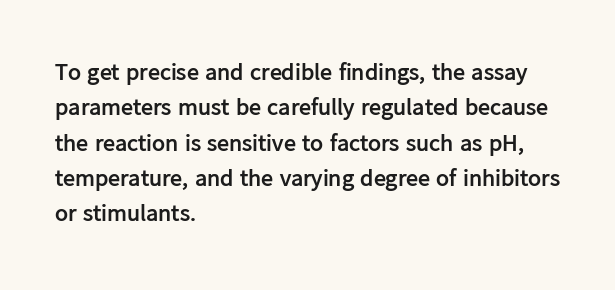
{"italic": "no", "bold": "yes", "underline": "no", "align": "left", "line_spacing": "normal", "line_spacing_ratio": 1.47, "letter_spacing": "normal", "letter_spacing_em": 0.0, "glyph_px": 24}
